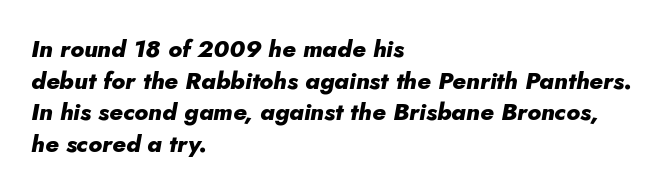
Q: Is the text bold? A: Yes.
Q: Is the text italic (slanted)? A: Yes, it leans right by about 10 degrees.
Q: Is the text underlined? A: No.
Q: How is the paragraph aligned? A: Left-aligned.
Q: Is the spacing between letters normal or unusually wide? A: Normal.
Q: Is the spacing between lines tight, normal or loose? A: Normal.
